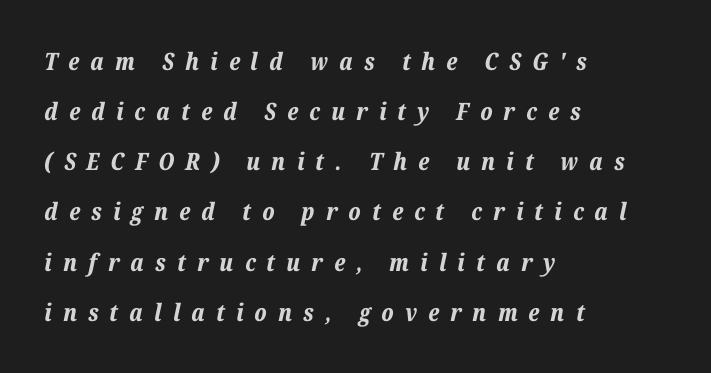
Italic? Definitely — the glyphs are oblique. One glance says open: line gaps are wider than usual. Leftover space on each line is placed entirely after the last word. Check under the words: just untouched page. I'd describe the lettering as bold — thick and assertive. Here the glyphs are tracked loosely, breaking word shapes into spaced letters.
